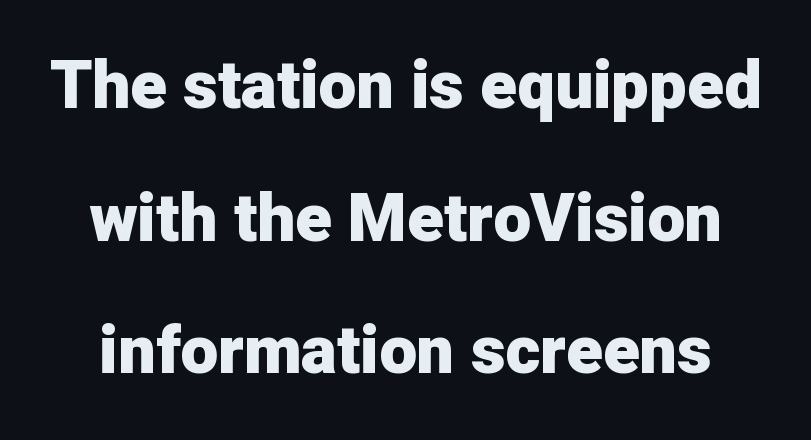
Unlike a traditional serif, this face leaves its strokes unadorned. No italicization has been applied; the sample stays upright. Vertical spacing — loose. Look at the tracking — it's just the regular setting, nothing added.
